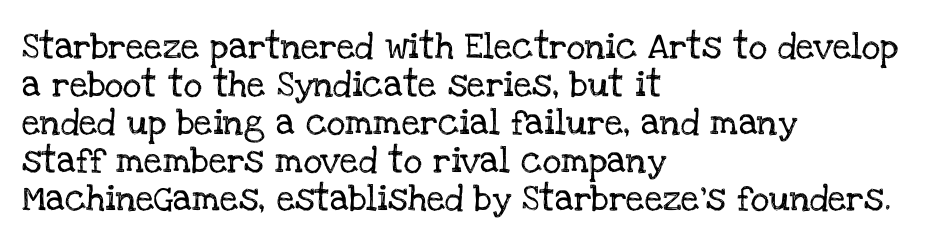
The image shows 26 px text type, upright; set left-aligned, normal line spacing (1.46x), normal letter spacing, not underlined.
